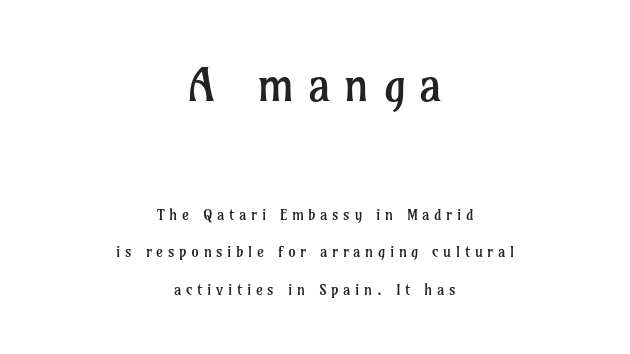
Decoration check: the copy has no underline. Honestly, the letter spacing is so wide it's the main thing you notice. Weight: not bold — regular or lighter. It's the straight-up-and-down kind of type.
